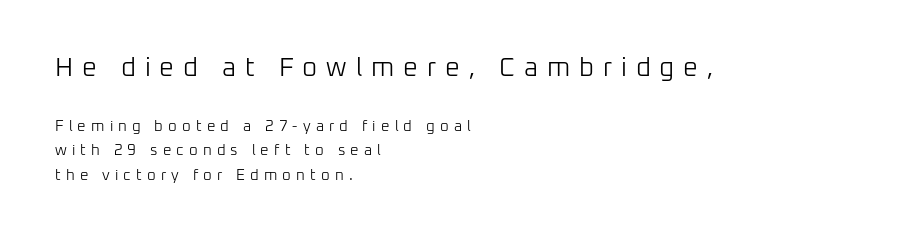
{"italic": "no", "bold": "no", "underline": "no", "align": "left", "line_spacing": "normal", "line_spacing_ratio": 1.65, "letter_spacing": "wide", "letter_spacing_em": 0.34, "larger_block": "first", "size_ratio": 1.73, "glyph_px": 26}
